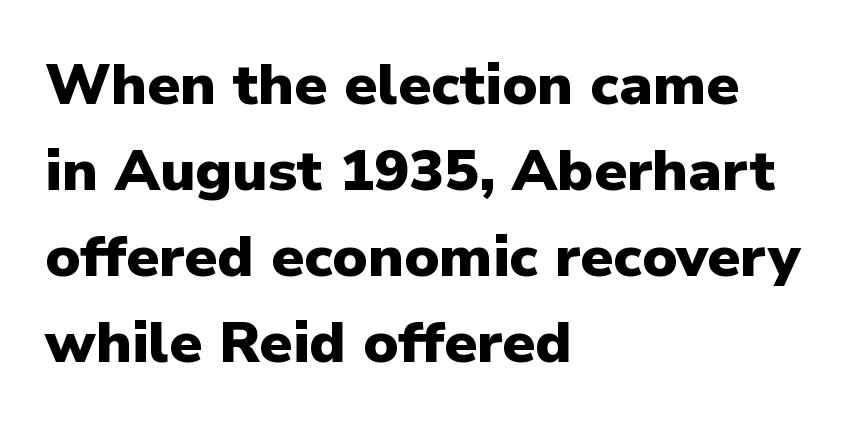
The rendering uses natural spacing where letterforms have individual widths. Baseline-to-baseline distance is the conventional proportion of letter height. The area under the type is left untouched. This is sans-serif lettering, the kind often seen on screens and signage. This sample uses plain, unmodified letter spacing.
